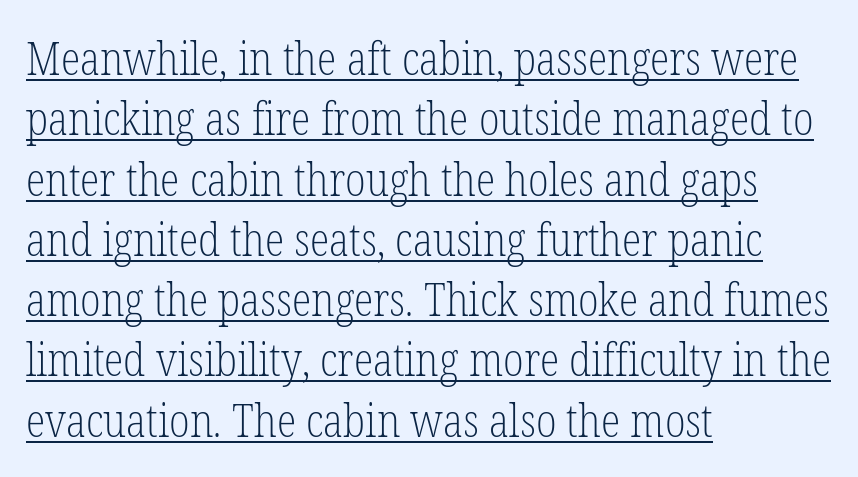
Q: Is the text bold? A: No.
Q: Is the text italic (slanted)? A: No, it is upright.
Q: Is the typeface a serif or a sans-serif typeface? A: Serif.
Q: Is the text underlined? A: Yes.
Q: How is the paragraph aligned? A: Left-aligned.
Q: Is the spacing between letters normal or unusually wide? A: Normal.
Q: Is the spacing between lines tight, normal or loose? A: Normal.
Q: Width (condensed, normal, or wide)? A: Condensed.
Q: Stroke contrast? A: Low.
Q: x-height? A: Medium.
Q: Monospaced? A: No.
